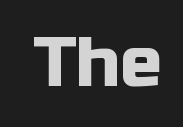
The passage shown is not underscored anywhere. A typesetter would call this proportional, since set widths differ per character. No italicization has been applied; the sample stays upright. The face used here is rendered with its standard letterfit. Classification — sans serif.
